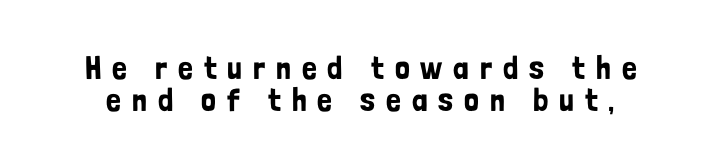
The image shows 33 px condensed sans-serif type, upright; set tight line spacing (0.98x), unusually wide letter spacing (+0.33 em), not underlined; low stroke contrast and a medium x-height.
